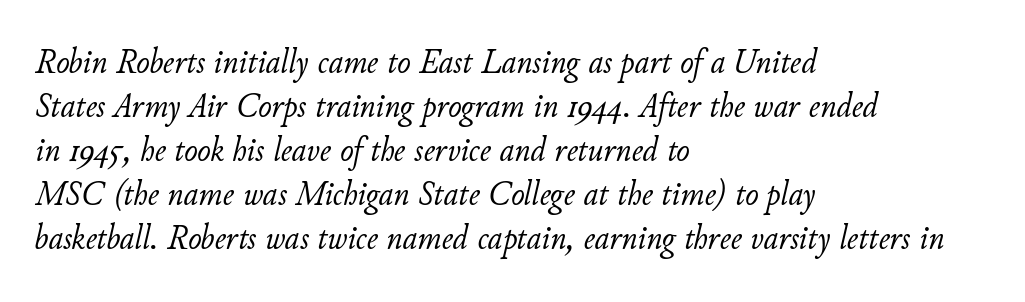
The image shows 36 px light type, italic (leaning right); set left-aligned, line spacing 1.22x, normal letter spacing, not underlined; low stroke contrast and a small x-height.
